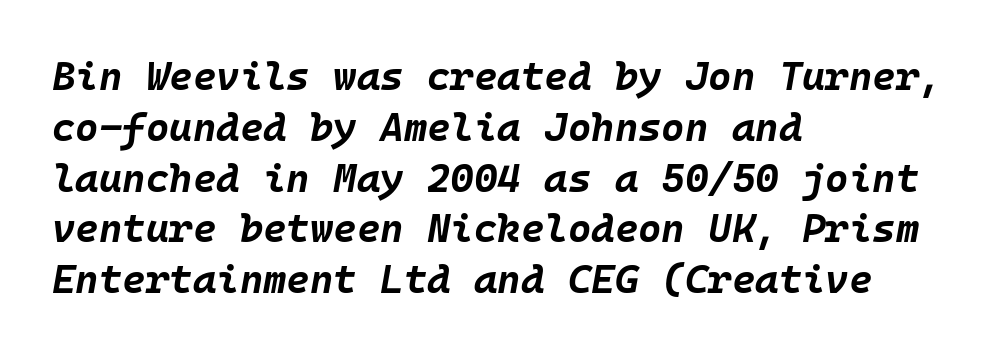
{"italic": "yes", "lean": "right", "slant_degrees": 10, "bold": "yes", "weight": "bold", "width": "normal", "stroke_contrast": "low", "x_height": "large", "monospaced": "yes", "underline": "no", "align": "left", "line_spacing": "normal", "line_spacing_ratio": 1.27, "letter_spacing": "normal", "letter_spacing_em": 0.0, "glyph_px": 40}
